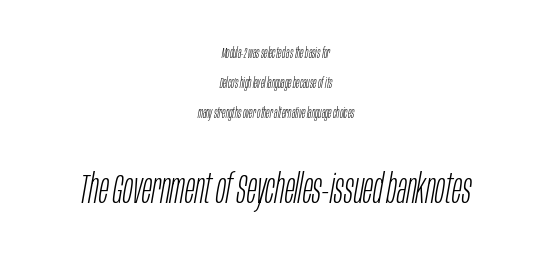
Q: Is the text bold? A: No.
Q: Is the text italic (slanted)? A: Yes, it leans right by about 10 degrees.
Q: Is the text underlined? A: No.
Q: How is the paragraph aligned? A: Centered.
Q: Is the spacing between letters normal or unusually wide? A: Normal.
Q: Is the spacing between lines tight, normal or loose? A: Loose.
Q: Which block of text is set in a larger size, the first (top) or the second (bottom)? A: The second (bottom) one.
Q: Width (condensed, normal, or wide)? A: Condensed.
Q: Stroke contrast? A: Low.
Q: x-height? A: Large.
Q: Monospaced? A: No.
